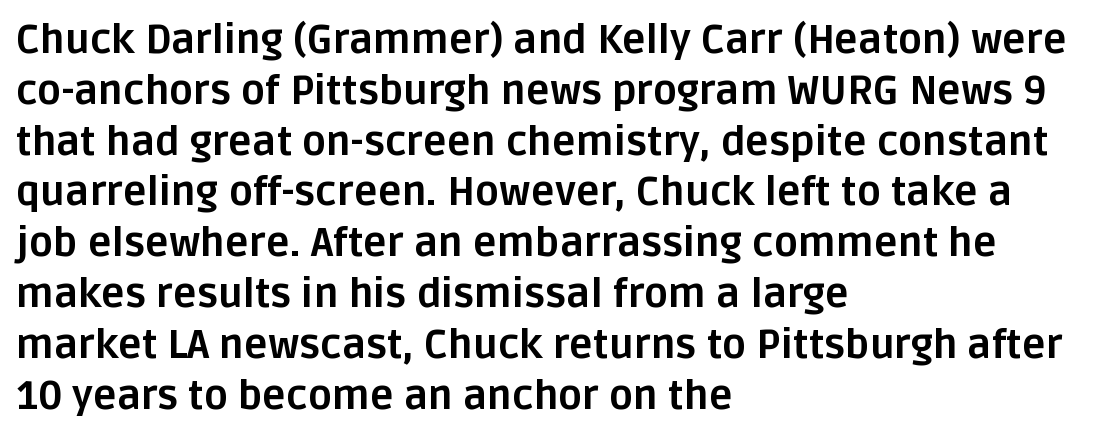
The type is set solid horizontally, with unmodified tracking. Alignment: flush left. The lettering holds an erect, upright posture throughout. These lines are rendered in a variable-pitch font.
